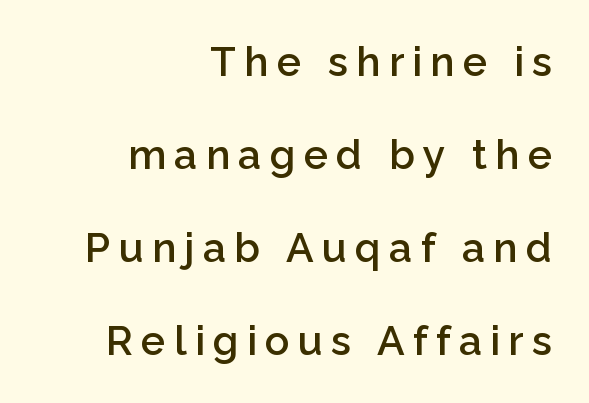
I'd call this a sans setting — the letters go barefoot. Horizontally, the lines are justified to the trailing edge only. Horizontal bands of white between lines are thick stripes. You can tell it's not italic because the verticals are truly vertical. The gaps between neighbouring characters are conspicuously large. Beneath every word, the page is bare.
